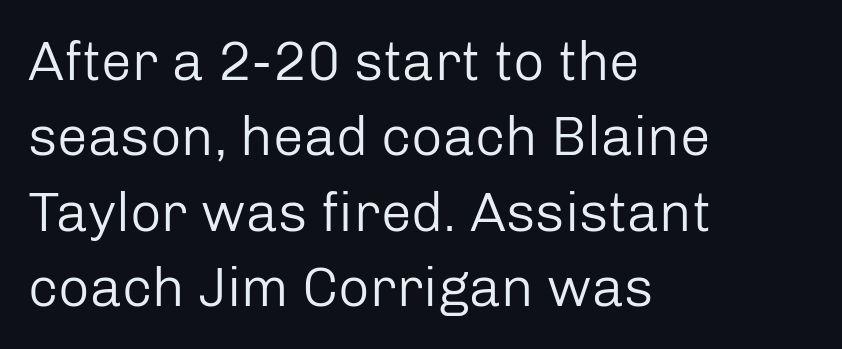
The string is rendered with underlining switched off. The characters display no serif detailing; their extremities are plain. Words appear dense and cohesive because spacing is normal. How would I describe the line gaps? Plain and ordinary.
